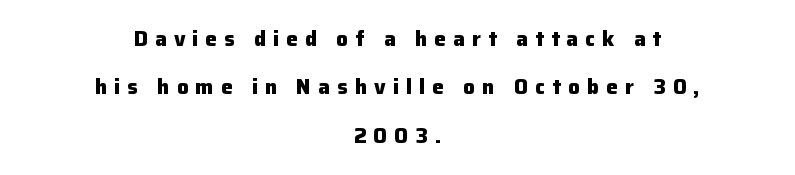
{"italic": "no", "bold": "yes", "underline": "no", "align": "center", "line_spacing": "loose", "line_spacing_ratio": 2.3, "letter_spacing": "wide", "letter_spacing_em": 0.33, "glyph_px": 21}
